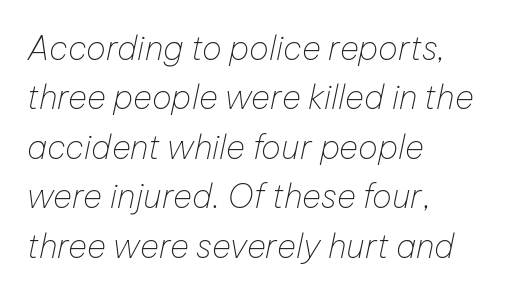
Q: Is the text bold? A: No.
Q: Is the text italic (slanted)? A: Yes, it leans right by about 12 degrees.
Q: Is the text underlined? A: No.
Q: How is the paragraph aligned? A: Left-aligned.
Q: Is the spacing between letters normal or unusually wide? A: Normal.
Q: Is the spacing between lines tight, normal or loose? A: Normal.
Q: Width (condensed, normal, or wide)? A: Normal.
Q: Stroke contrast? A: Low.
Q: x-height? A: Medium.
Q: Monospaced? A: No.
